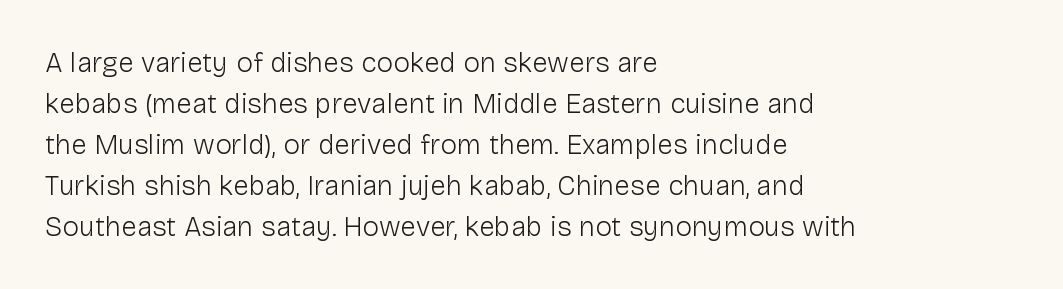
Words appear dense and cohesive because spacing is normal. Line beginnings align vertically; line endings do not. Baseline-to-baseline distance is the conventional proportion of letter height. Stroke thickness stays within the range of a standard reading face or lighter. The glyphs in this specimen are sans serif. The space beneath each line is pristine and unruled.
